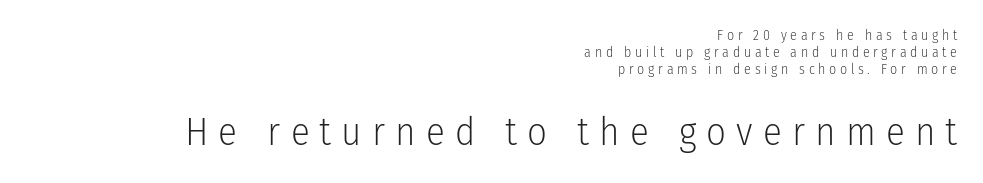
The area under the type is left untouched. Two sizes are in play, and the larger belongs to the second block. Summary of weight: not heavy and not bold. Serifs: no, the terminals of the letterforms are clean. Each letter keeps its own natural width here, so spacing adapts to shape.
